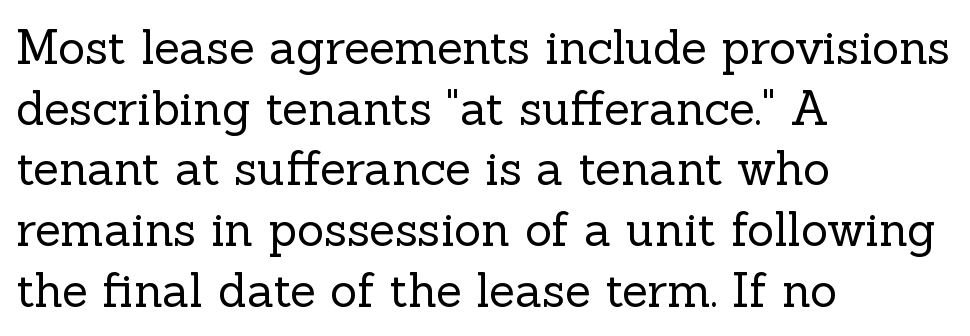
The image shows 47 px regular-weight serif type, upright; set left-aligned, normal line spacing (1.29x), normal letter spacing, not underlined; a medium x-height.
